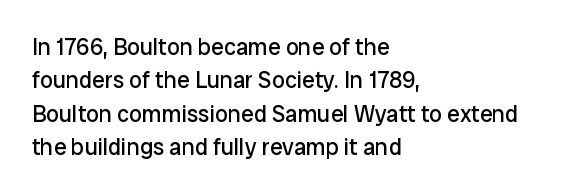
How would I describe the line gaps? Plain and ordinary. Just letters on the line, the space beneath them empty. Alignment: flush left. In terms of posture, this sample is upright.
